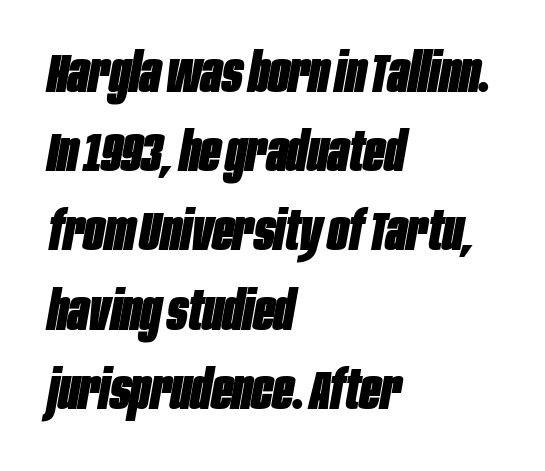
{"italic": "yes", "lean": "right", "slant_degrees": 10, "bold": "yes", "weight": "heavy", "width": "condensed", "stroke_contrast": "low", "x_height": "large", "monospaced": "no", "underline": "no", "align": "left", "line_spacing": "normal", "line_spacing_ratio": 1.44, "letter_spacing": "normal", "letter_spacing_em": 0.0, "glyph_px": 55}
